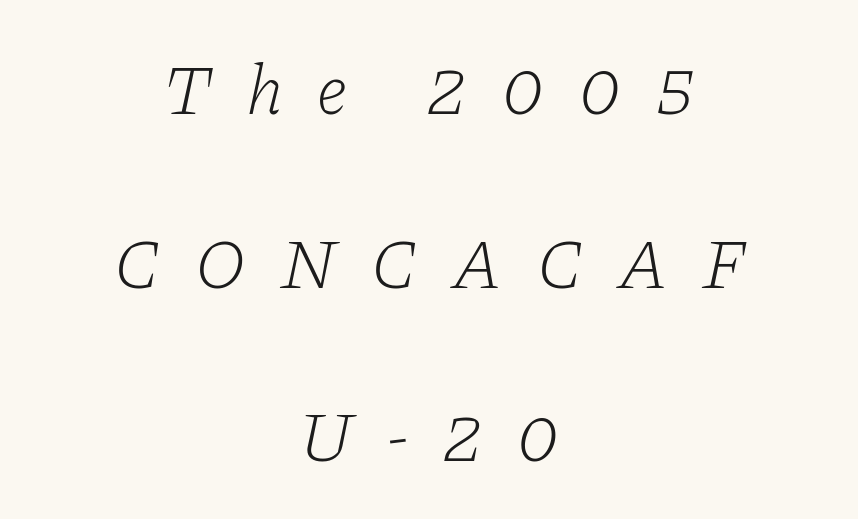
Q: Is the text bold? A: No.
Q: Is the text italic (slanted)? A: Yes, it leans right by about 11 degrees.
Q: Is the typeface a serif or a sans-serif typeface? A: Serif.
Q: Is the text underlined? A: No.
Q: How is the paragraph aligned? A: Centered.
Q: Is the spacing between letters normal or unusually wide? A: Unusually wide.
Q: Is the spacing between lines tight, normal or loose? A: Loose.
Q: Width (condensed, normal, or wide)? A: Normal.
Q: Stroke contrast? A: Low.
Q: x-height? A: Medium.
Q: Monospaced? A: No.
